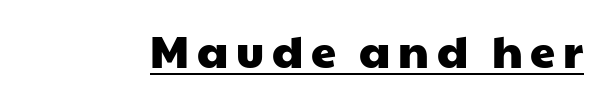
{"serif": "no", "width": "wide", "stroke_contrast": "low", "x_height": "medium", "monospaced": "no", "underline": "yes", "glyph_px": 45}
